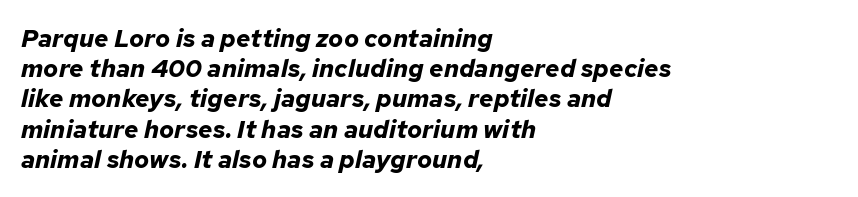
The image shows 25 px bold type, italic (leaning right); set left-aligned, line spacing 1.21x, normal letter spacing, not underlined.
